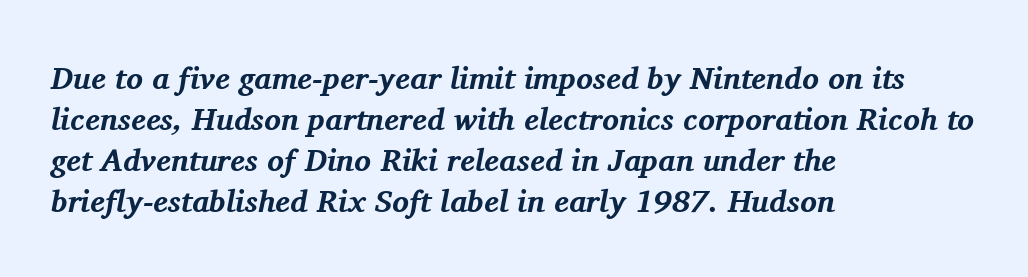
The image shows 31 px bold serif type, italic (leaning right); set left-aligned, normal line spacing (1.32x), normal letter spacing, not underlined; medium stroke contrast and a medium x-height.
